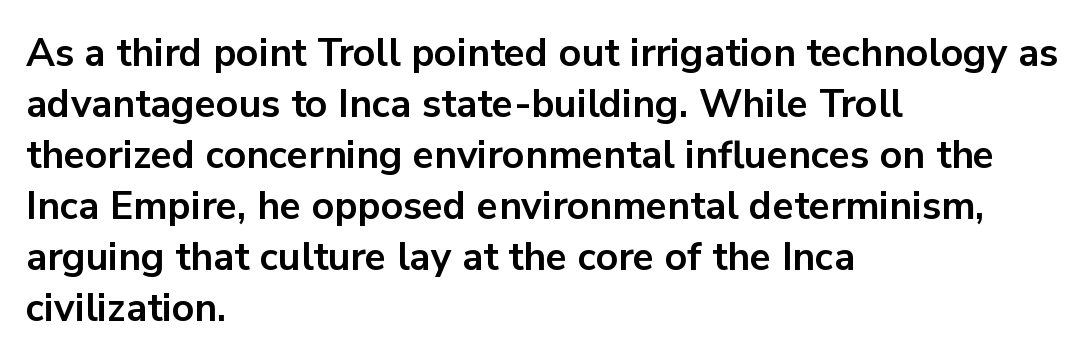
Which margin do the lines hug? The left one — the right edge is uneven. Varying glyph widths throughout — classic text-font behaviour. The specimen omits any rule beneath the text block's lines. Notice how descenders clear the ascenders below comfortably — that's standard leading.
